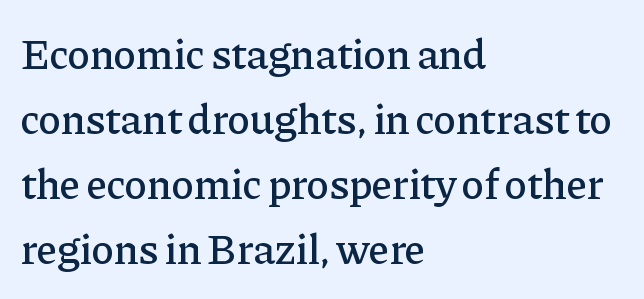
The setting favours the left margin, as ordinary paragraphs usually do. Whoever set this chose a conventional vertical rhythm. In terms of letterspacing, this is plain default setting. Little horizontal feet cap the strokes, marking this as serif type. This rendering features lettering with no underline.
